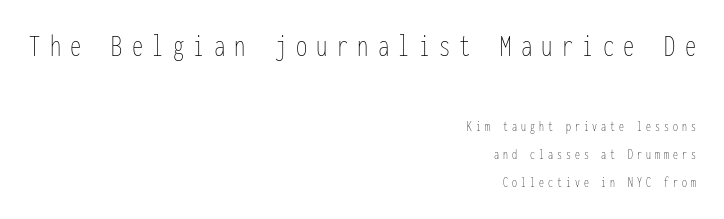
{"italic": "no", "bold": "no", "weight": "thin", "width": "condensed", "stroke_contrast": "low", "x_height": "medium", "monospaced": "yes", "underline": "no", "align": "right", "line_spacing": "loose", "line_spacing_ratio": 2.01, "letter_spacing": "wide", "letter_spacing_em": 0.29, "larger_block": "first", "size_ratio": 2.29, "glyph_px": 32}
